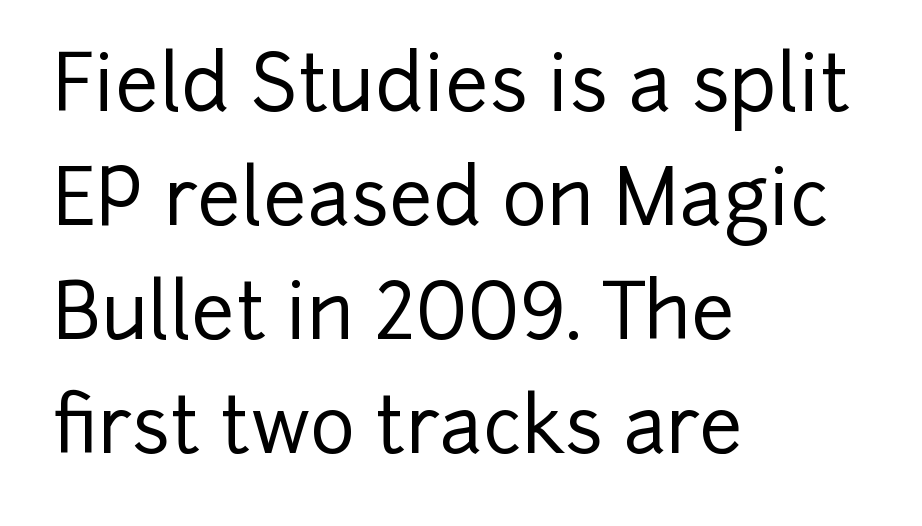
Q: Is the text italic (slanted)? A: No, it is upright.
Q: Is the typeface a serif or a sans-serif typeface? A: Sans-serif.
Q: Is the text underlined? A: No.
Q: How is the paragraph aligned? A: Left-aligned.
Q: Is the spacing between letters normal or unusually wide? A: Normal.
Q: Is the spacing between lines tight, normal or loose? A: Normal.
Q: Width (condensed, normal, or wide)? A: Normal.
Q: Stroke contrast? A: Low.
Q: x-height? A: Medium.
Q: Monospaced? A: No.
